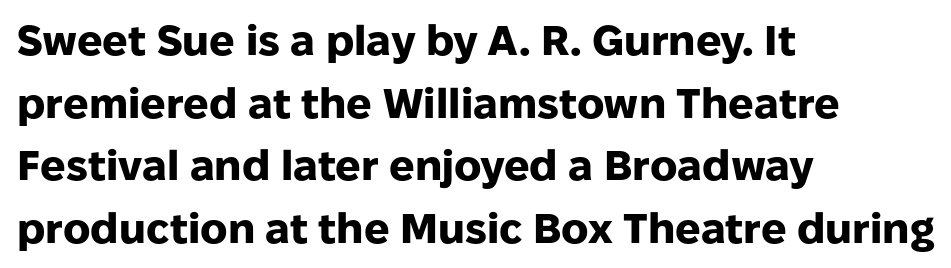
Q: Is the text bold? A: Yes.
Q: Is the text italic (slanted)? A: No, it is upright.
Q: Is the typeface a serif or a sans-serif typeface? A: Sans-serif.
Q: Is the text underlined? A: No.
Q: How is the paragraph aligned? A: Left-aligned.
Q: Is the spacing between letters normal or unusually wide? A: Normal.
Q: Is the spacing between lines tight, normal or loose? A: Normal.
Q: Width (condensed, normal, or wide)? A: Normal.
Q: Stroke contrast? A: Low.
Q: x-height? A: Medium.
Q: Monospaced? A: No.
